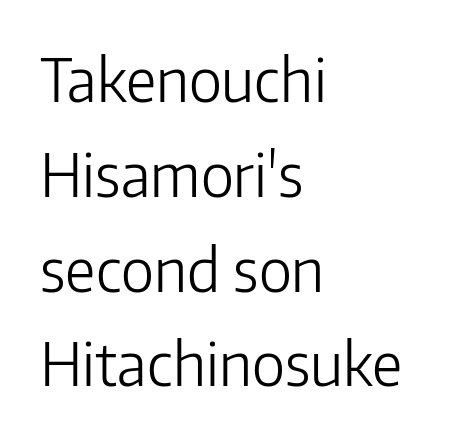
{"serif": "no", "italic": "no", "bold": "no", "weight": "light", "width": "normal", "stroke_contrast": "low", "x_height": "medium", "monospaced": "no", "underline": "no", "align": "left", "line_spacing": "normal", "line_spacing_ratio": 1.58, "letter_spacing": "normal", "letter_spacing_em": 0.0, "glyph_px": 60}
